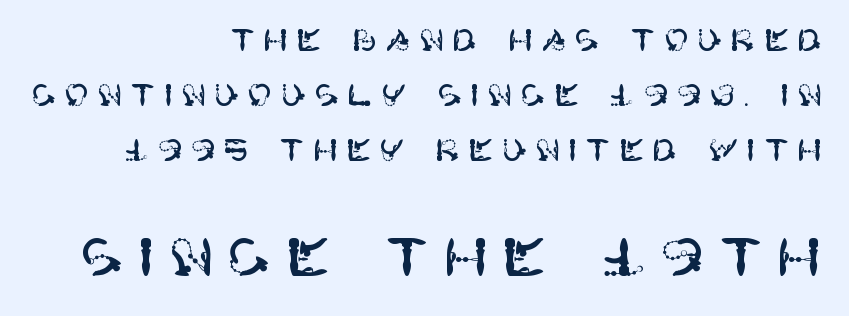
The image shows 53 px sans-serif type, upright; set right-aligned, line spacing 1.83x, unusually wide letter spacing (+0.27 em), not underlined; the second (bottom) block is 1.77x larger; high stroke contrast and a large x-height.
